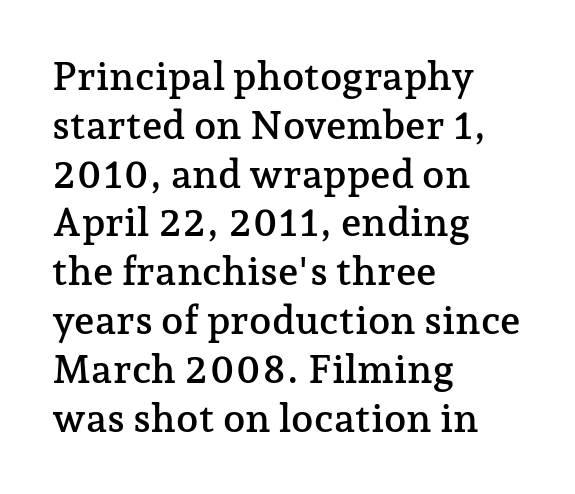
{"serif": "yes", "italic": "no", "width": "normal", "stroke_contrast": "low", "x_height": "medium", "monospaced": "no", "underline": "no", "align": "left", "line_spacing_ratio": 1.22, "letter_spacing": "normal", "letter_spacing_em": 0.0, "glyph_px": 40}
